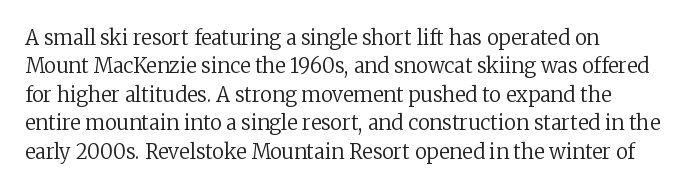
{"italic": "no", "bold": "no", "underline": "no", "line_spacing": "normal", "line_spacing_ratio": 1.42, "letter_spacing": "normal", "letter_spacing_em": 0.0, "glyph_px": 20}
